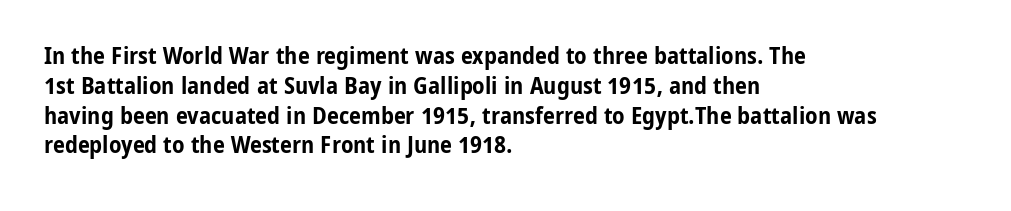
Q: Is the text bold? A: Yes.
Q: Is the text italic (slanted)? A: No, it is upright.
Q: Is the text underlined? A: No.
Q: How is the paragraph aligned? A: Left-aligned.
Q: Is the spacing between letters normal or unusually wide? A: Normal.
